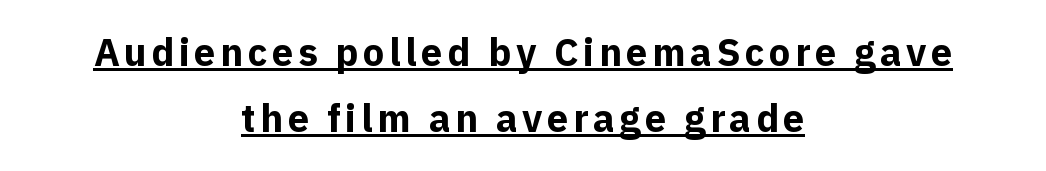
Designer's note — italics off, roman on. This is heavy type, rendered in bold. Short and long lines alike share a common midpoint. Stroke terminals: plain, sans-serif.
